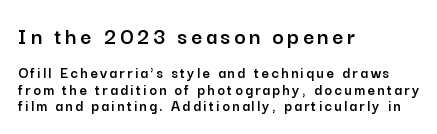
The image shows 24 px text type, upright; set left-aligned, tight line spacing (1.01x), not underlined; the first (top) block is 1.5x larger.
